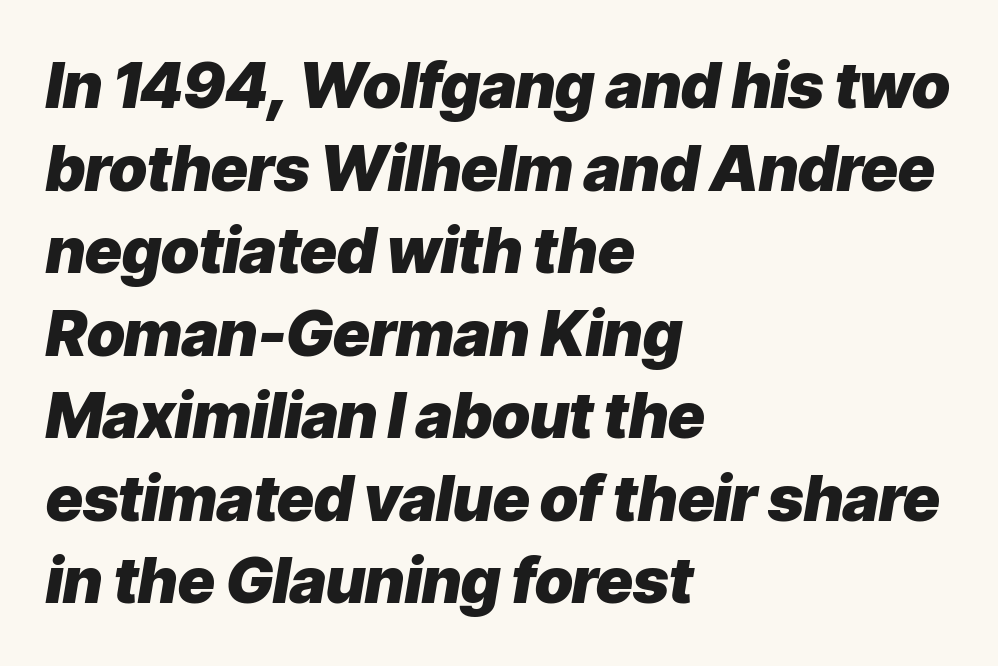
Q: Is the text bold? A: Yes.
Q: Is the text italic (slanted)? A: Yes, it leans right by about 9 degrees.
Q: Is the text underlined? A: No.
Q: How is the paragraph aligned? A: Left-aligned.
Q: Is the spacing between letters normal or unusually wide? A: Normal.
Q: Is the spacing between lines tight, normal or loose? A: Normal.
Q: Width (condensed, normal, or wide)? A: Normal.
Q: Stroke contrast? A: Low.
Q: x-height? A: Medium.
Q: Monospaced? A: No.
